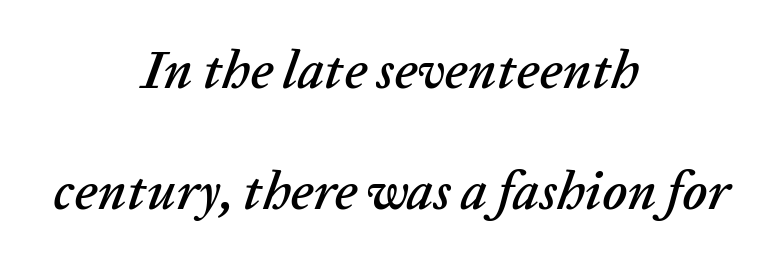
Q: Is the text italic (slanted)? A: Yes, it leans right by about 20 degrees.
Q: Is the text underlined? A: No.
Q: How is the paragraph aligned? A: Centered.
Q: Is the spacing between letters normal or unusually wide? A: Normal.
Q: Is the spacing between lines tight, normal or loose? A: Loose.
Q: Width (condensed, normal, or wide)? A: Normal.
Q: Stroke contrast? A: Low.
Q: x-height? A: Medium.
Q: Monospaced? A: No.
